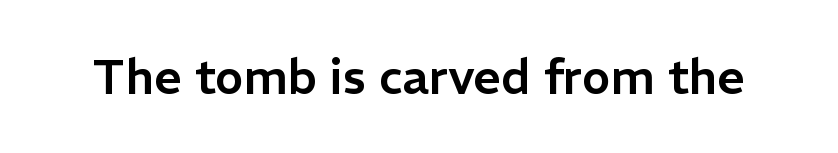
The image shows 48 px sans-serif type, upright; set normal letter spacing, not underlined; low stroke contrast and a medium x-height.
